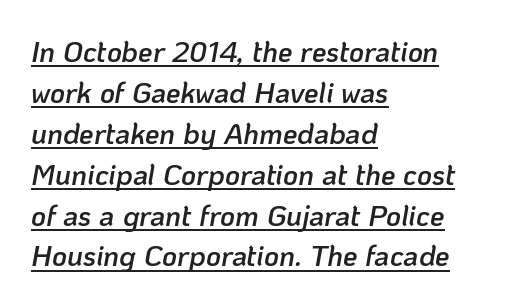
Q: Is the text bold? A: Semi-bold.
Q: Is the text italic (slanted)? A: Yes, it leans right by about 10 degrees.
Q: Is the text underlined? A: Yes.
Q: How is the paragraph aligned? A: Left-aligned.
Q: Is the spacing between letters normal or unusually wide? A: Normal.
Q: Is the spacing between lines tight, normal or loose? A: Normal.
Q: Width (condensed, normal, or wide)? A: Normal.
Q: Stroke contrast? A: Low.
Q: x-height? A: Medium.
Q: Monospaced? A: No.
